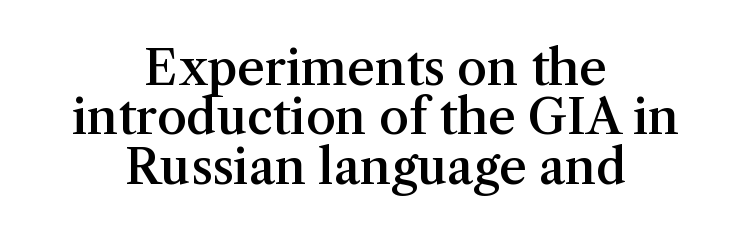
The image shows 48 px semibold serif type, upright; set centered, tight line spacing (1.03x), normal letter spacing, not underlined; medium stroke contrast and a medium x-height.
